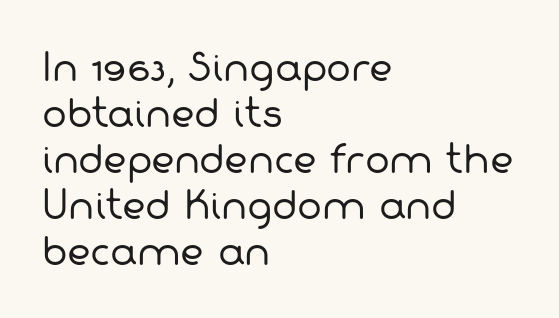
Stems here are at most as thick as an everyday book face. Standard letterfit; no display-style spreading of the glyphs. The type family on display is of the sans-serif kind. A typesetter would call this proportional, since set widths differ per character. A classic flush-left, rag-right setting is used for this passage. This rendering features lettering with no underline.
